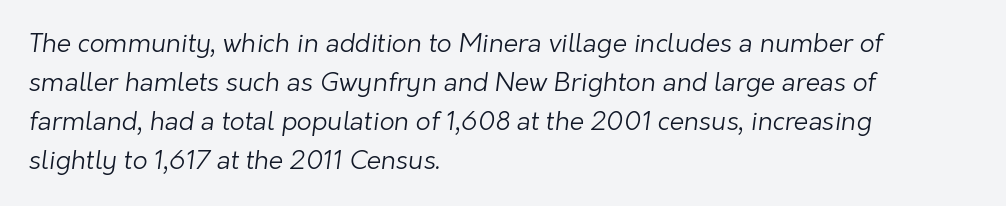
{"bold": "no", "underline": "no", "align": "left", "line_spacing": "normal", "line_spacing_ratio": 1.5, "letter_spacing": "normal", "letter_spacing_em": 0.0, "glyph_px": 26}
